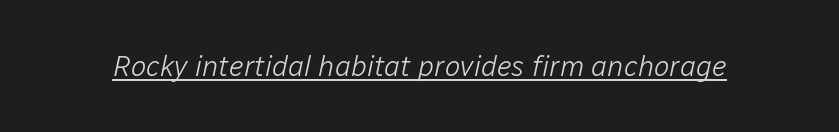
The image shows 29 px light type, italic (leaning right); set normal letter spacing, underlined; low stroke contrast and a medium x-height.
